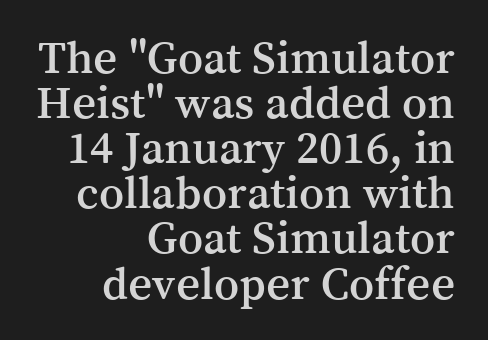
Q: Is the text italic (slanted)? A: No, it is upright.
Q: Is the typeface a serif or a sans-serif typeface? A: Serif.
Q: Is the text underlined? A: No.
Q: How is the paragraph aligned? A: Right-aligned.
Q: Is the spacing between letters normal or unusually wide? A: Normal.
Q: Is the spacing between lines tight, normal or loose? A: Tight.
Q: Width (condensed, normal, or wide)? A: Normal.
Q: Stroke contrast? A: Medium.
Q: x-height? A: Medium.
Q: Monospaced? A: No.
